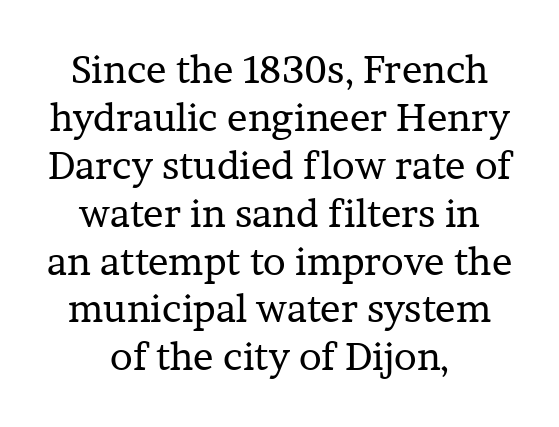
Q: Is the text bold? A: No.
Q: Is the text italic (slanted)? A: No, it is upright.
Q: Is the typeface a serif or a sans-serif typeface? A: Serif.
Q: Is the text underlined? A: No.
Q: How is the paragraph aligned? A: Centered.
Q: Is the spacing between letters normal or unusually wide? A: Normal.
Q: Is the spacing between lines tight, normal or loose? A: Normal.
Q: Width (condensed, normal, or wide)? A: Normal.
Q: Stroke contrast? A: Low.
Q: x-height? A: Medium.
Q: Monospaced? A: No.
